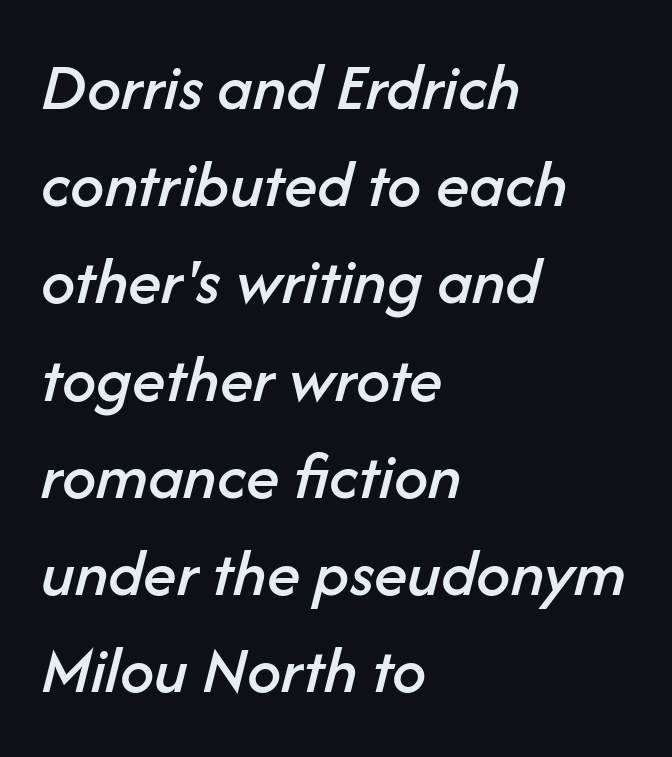
The image shows 68 px text type, italic (leaning right); set left-aligned, normal line spacing (1.43x), normal letter spacing, not underlined; low stroke contrast and a medium x-height.
